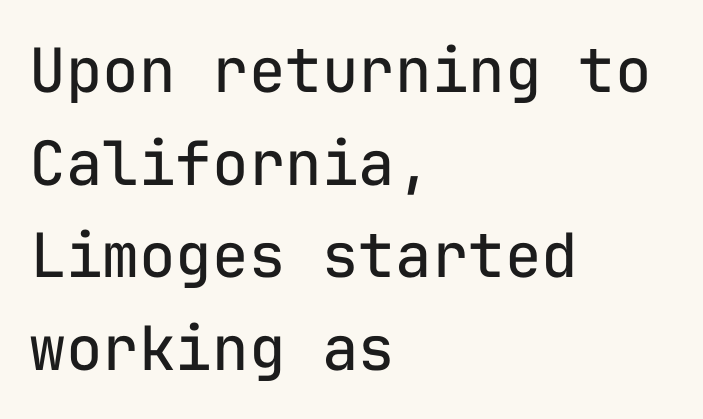
Q: Is the text bold? A: No.
Q: Is the text italic (slanted)? A: No, it is upright.
Q: Is the typeface a serif or a sans-serif typeface? A: Sans-serif.
Q: Is the text underlined? A: No.
Q: How is the paragraph aligned? A: Left-aligned.
Q: Is the spacing between letters normal or unusually wide? A: Normal.
Q: Is the spacing between lines tight, normal or loose? A: Normal.
Q: Width (condensed, normal, or wide)? A: Normal.
Q: Stroke contrast? A: Low.
Q: x-height? A: Medium.
Q: Monospaced? A: Yes.
